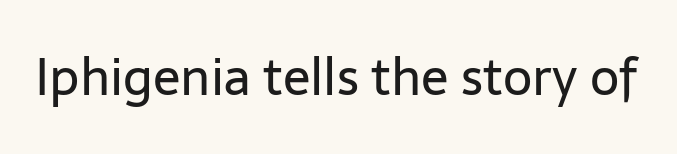
Q: Is the text bold? A: No.
Q: Is the text italic (slanted)? A: No, it is upright.
Q: Is the typeface a serif or a sans-serif typeface? A: Sans-serif.
Q: Is the text underlined? A: No.
Q: Is the spacing between letters normal or unusually wide? A: Normal.
Q: Width (condensed, normal, or wide)? A: Normal.
Q: Stroke contrast? A: Low.
Q: x-height? A: Medium.
Q: Monospaced? A: No.
